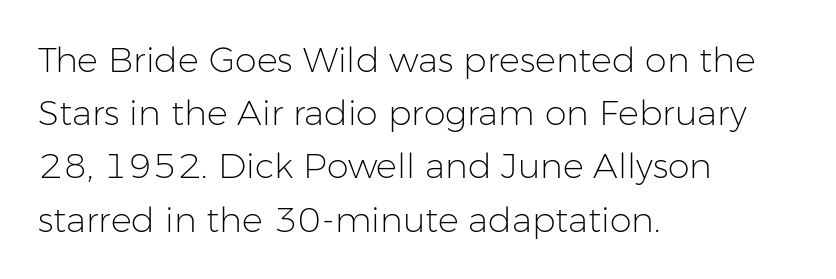
Q: Is the text bold? A: No.
Q: Is the text italic (slanted)? A: No, it is upright.
Q: Is the typeface a serif or a sans-serif typeface? A: Sans-serif.
Q: Is the text underlined? A: No.
Q: How is the paragraph aligned? A: Left-aligned.
Q: Is the spacing between letters normal or unusually wide? A: Normal.
Q: Is the spacing between lines tight, normal or loose? A: Normal.
Q: Width (condensed, normal, or wide)? A: Normal.
Q: Stroke contrast? A: Low.
Q: x-height? A: Medium.
Q: Monospaced? A: No.
